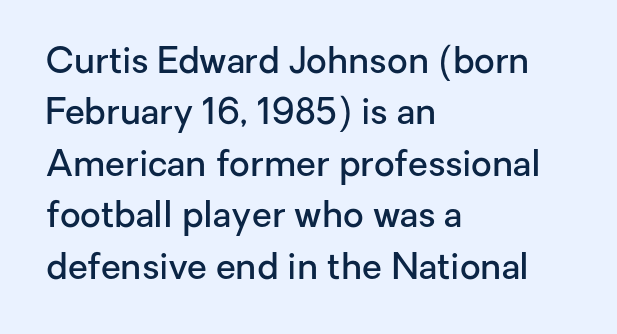
{"serif": "no", "italic": "no", "bold": "semi", "weight": "semibold", "width": "normal", "stroke_contrast": "low", "x_height": "medium", "monospaced": "no", "underline": "no", "align": "left", "line_spacing": "normal", "line_spacing_ratio": 1.43, "letter_spacing": "normal", "letter_spacing_em": 0.0, "glyph_px": 36}
